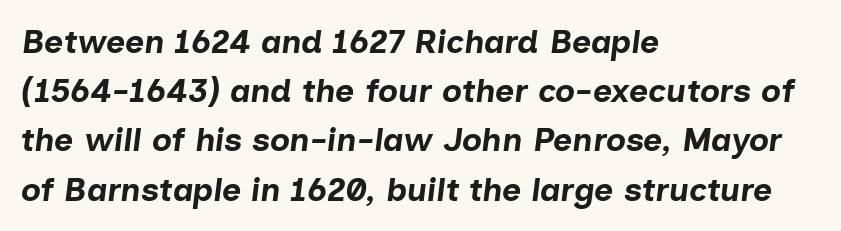
Short note: letters normally spaced. Type without underlining. The glyphs look as if they've been sheared to an angle. Look at the stroke-to-counter ratio: heavy, a bold.
